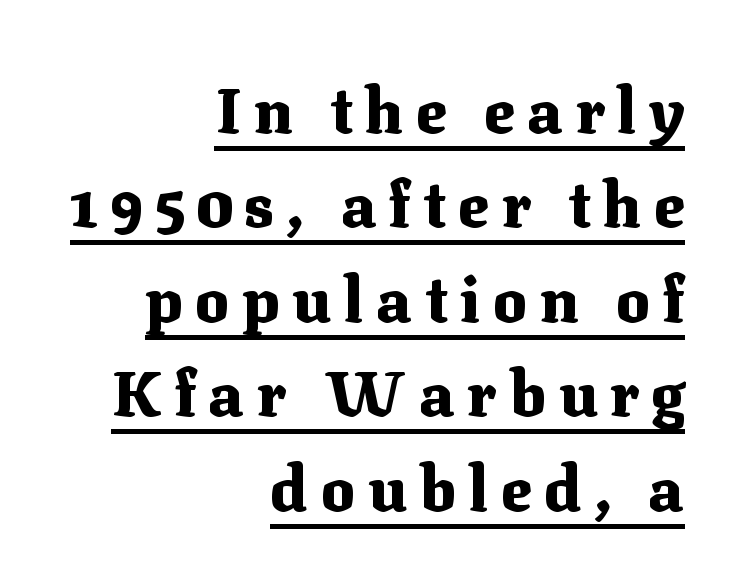
Q: Is the text bold? A: Yes.
Q: Is the text italic (slanted)? A: No, it is upright.
Q: Is the typeface a serif or a sans-serif typeface? A: Serif.
Q: Is the text underlined? A: Yes.
Q: How is the paragraph aligned? A: Right-aligned.
Q: Is the spacing between letters normal or unusually wide? A: Unusually wide.
Q: Is the spacing between lines tight, normal or loose? A: Normal.
Q: Width (condensed, normal, or wide)? A: Normal.
Q: Stroke contrast? A: Medium.
Q: x-height? A: Medium.
Q: Monospaced? A: No.
